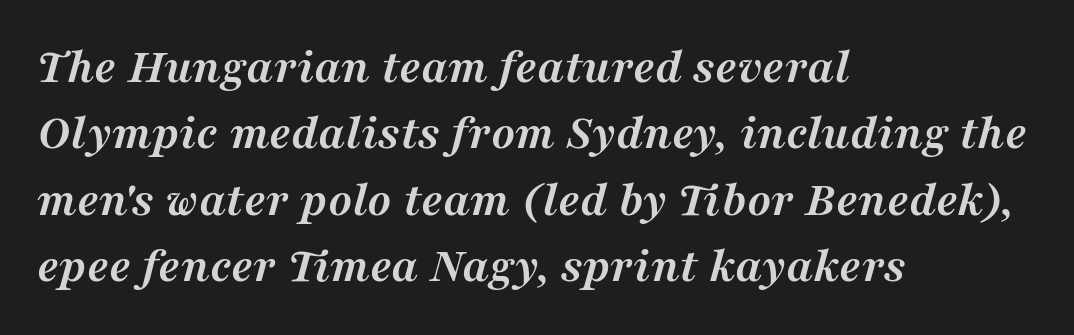
An italicized treatment has been applied to the whole sample. The passage shown is emphatically bold. Observe the ordinary spacing: letters are neighbours, not strangers. Here the designer chose a conventional face with non-uniform glyph widths. Examine the stroke ends and you'll spot serifs. Notice how descenders clear the ascenders below comfortably — that's standard leading.
